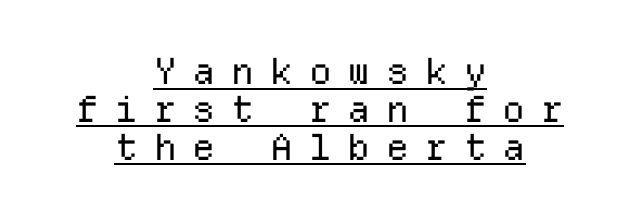
{"serif": "no", "italic": "no", "bold": "no", "weight": "regular", "width": "normal", "stroke_contrast": "low", "x_height": "medium", "monospaced": "yes", "underline": "yes", "align": "center", "line_spacing": "tight", "line_spacing_ratio": 1.05, "letter_spacing": "wide", "letter_spacing_em": 0.44, "glyph_px": 36}
